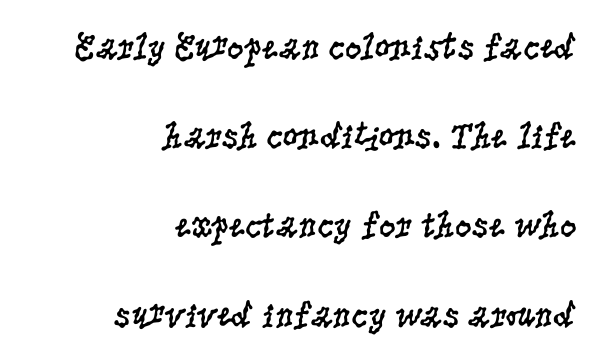
Q: Is the text bold? A: No.
Q: Is the typeface a serif or a sans-serif typeface? A: Serif.
Q: Is the text underlined? A: No.
Q: How is the paragraph aligned? A: Right-aligned.
Q: Is the spacing between letters normal or unusually wide? A: Normal.
Q: Is the spacing between lines tight, normal or loose? A: Loose.
Q: Width (condensed, normal, or wide)? A: Condensed.
Q: Stroke contrast? A: Low.
Q: x-height? A: Large.
Q: Monospaced? A: No.
